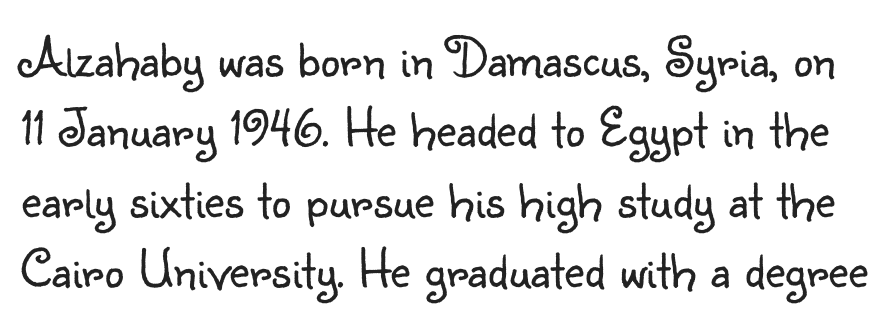
Heaviness? Minimal to ordinary, like unemphasized prose. Think of a printed novel: that variable character pitch is what you see here. Notice how the stems are strictly vertical — no italics here. Only glyphs here, with clear space below each row.
